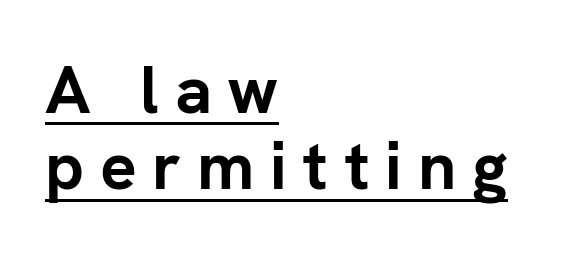
Q: Is the text bold? A: Yes.
Q: Is the text italic (slanted)? A: No, it is upright.
Q: Is the typeface a serif or a sans-serif typeface? A: Sans-serif.
Q: Is the text underlined? A: Yes.
Q: How is the paragraph aligned? A: Left-aligned.
Q: Is the spacing between letters normal or unusually wide? A: Unusually wide.
Q: Is the spacing between lines tight, normal or loose? A: Tight.
Q: Width (condensed, normal, or wide)? A: Normal.
Q: Stroke contrast? A: Low.
Q: x-height? A: Medium.
Q: Monospaced? A: No.
